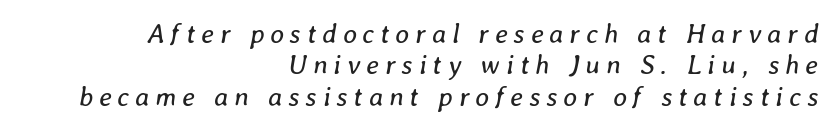
The image shows 27 px text type, italic (leaning right); set right-aligned, line spacing 1.16x, unusually wide letter spacing (+0.22 em), not underlined.
